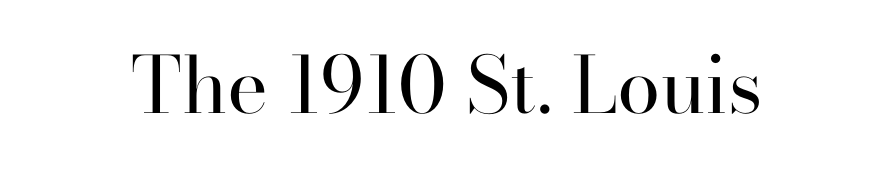
The image shows 78 px regular-weight serif type, upright; set centered, normal letter spacing, not underlined; high stroke contrast and a small x-height.
